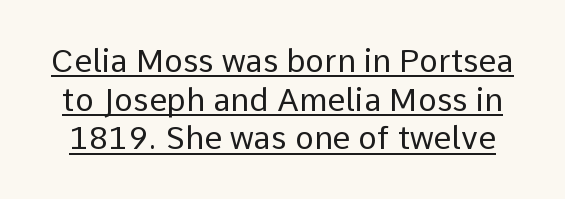
Q: Is the text bold? A: No.
Q: Is the text italic (slanted)? A: No, it is upright.
Q: Is the typeface a serif or a sans-serif typeface? A: Sans-serif.
Q: Is the text underlined? A: Yes.
Q: Is the spacing between letters normal or unusually wide? A: Normal.
Q: Width (condensed, normal, or wide)? A: Normal.
Q: Stroke contrast? A: Low.
Q: x-height? A: Medium.
Q: Monospaced? A: No.
